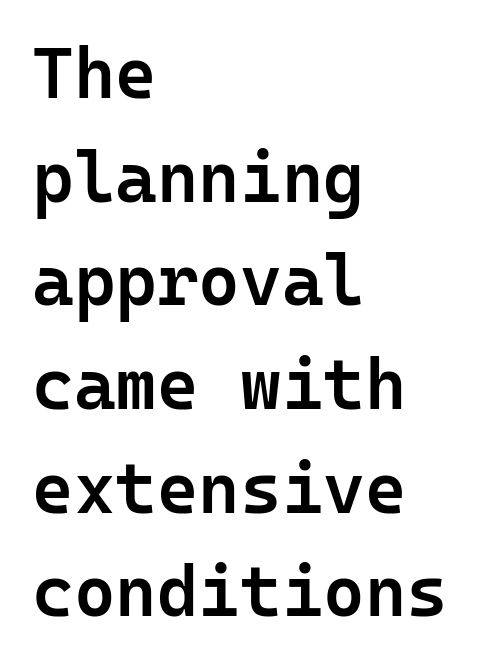
{"serif": "no", "italic": "no", "bold": "semi", "weight": "semibold", "width": "normal", "stroke_contrast": "low", "x_height": "medium", "monospaced": "yes", "underline": "no", "align": "left", "line_spacing": "normal", "line_spacing_ratio": 1.46, "letter_spacing": "normal", "letter_spacing_em": 0.0, "glyph_px": 71}
